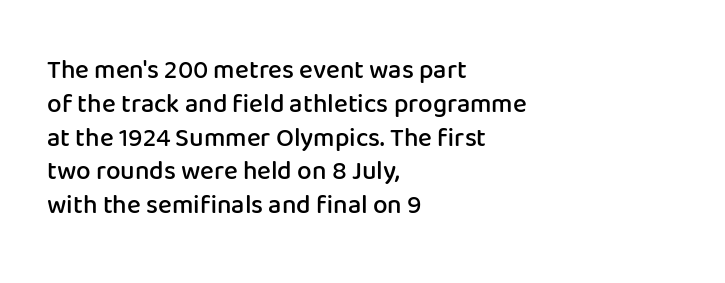
Look at the tracking — it's just the regular setting, nothing added. Line starts are locked; line ends wander. No word sits above an underline. The sample has been set in demibold, a notch under bold.
